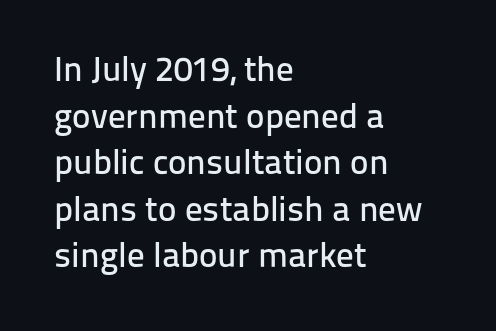
The image shows 35 px sans-serif type, upright; set left-aligned, normal line spacing (1.33x), normal letter spacing, not underlined; low stroke contrast and a medium x-height.
